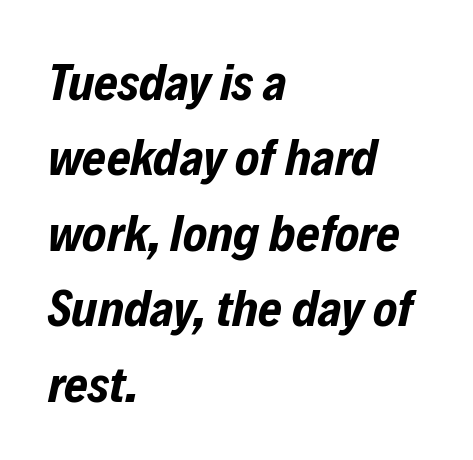
The image shows 51 px bold, condensed type, italic (leaning right); set left-aligned, normal line spacing (1.48x), normal letter spacing, not underlined; low stroke contrast and a medium x-height.
